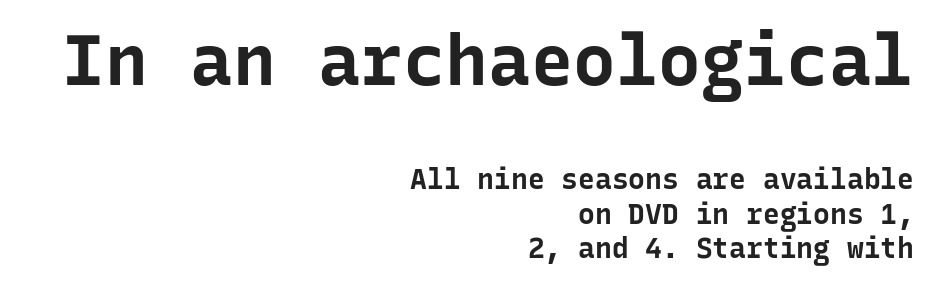
{"serif": "no", "italic": "no", "bold": "yes", "weight": "bold", "width": "normal", "stroke_contrast": "low", "x_height": "medium", "monospaced": "yes", "underline": "no", "align": "right", "line_spacing_ratio": 1.24, "letter_spacing": "normal", "letter_spacing_em": 0.0, "larger_block": "first", "size_ratio": 2.54, "glyph_px": 71}
